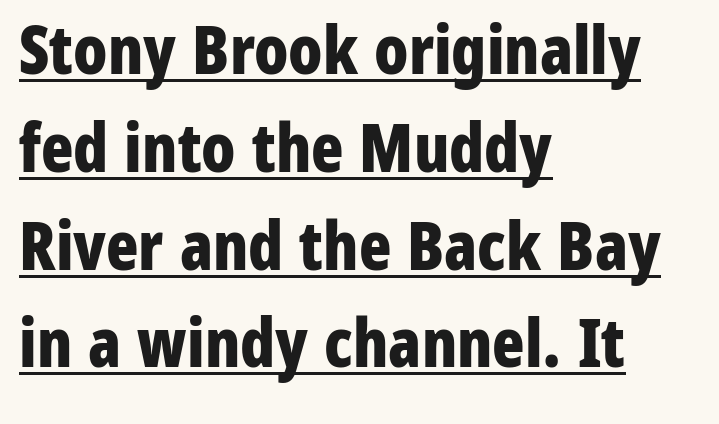
The image shows 67 px bold, condensed sans-serif type, upright; set left-aligned, normal line spacing (1.46x), normal letter spacing, underlined; low stroke contrast and a medium x-height.
